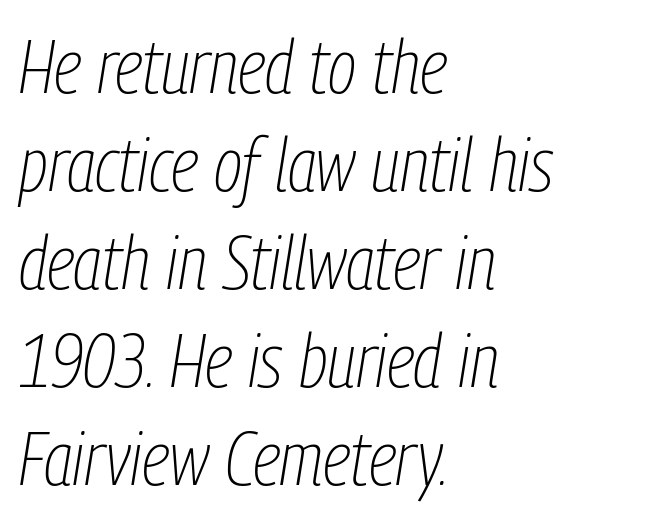
The image shows 76 px thin, condensed type, italic (leaning right); set left-aligned, normal line spacing (1.29x), normal letter spacing, not underlined; low stroke contrast and a medium x-height.
